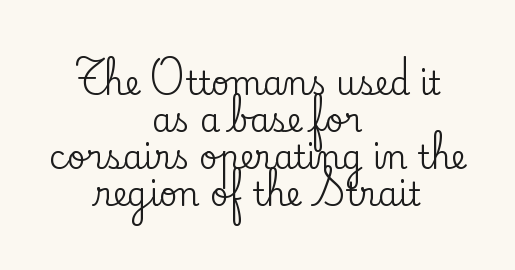
The image shows 32 px serif type, upright; set centered, line spacing 1.16x, normal letter spacing, not underlined; low stroke contrast and a small x-height.
